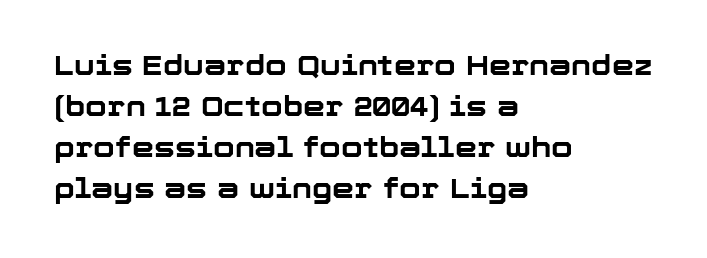
Between one letter and the next there's only the usual sliver of space. Beneath every word, the page is bare. If you drew a line through each stem, it would be perfectly vertical. Heavy-handed strokes throughout: this text is bold. The rendering uses natural spacing where letterforms have individual widths. Vertically, the passage feels balanced, rows spaced as you'd expect.
